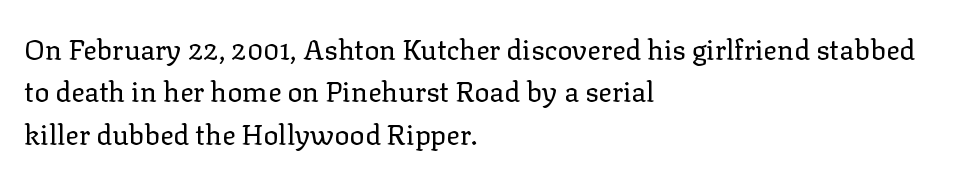
{"serif": "yes", "italic": "no", "bold": "no", "weight": "regular", "width": "normal", "stroke_contrast": "low", "x_height": "medium", "monospaced": "no", "underline": "no", "align": "left", "line_spacing": "normal", "line_spacing_ratio": 1.51, "letter_spacing": "normal", "letter_spacing_em": 0.0, "glyph_px": 28}
